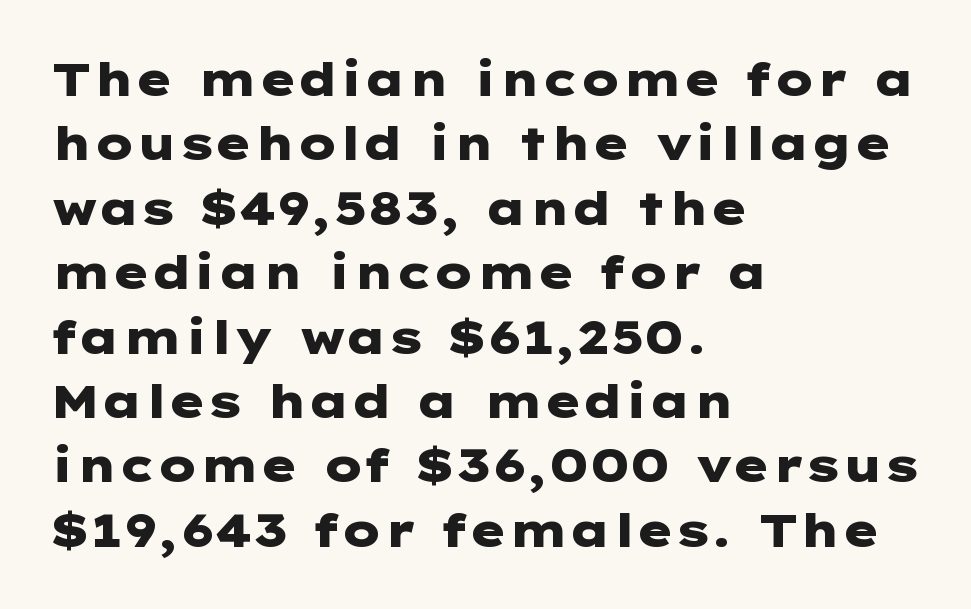
The image shows 46 px heavy, wide sans-serif type, upright; set left-aligned, normal line spacing (1.4x), normal letter spacing, not underlined; low stroke contrast and a medium x-height.
